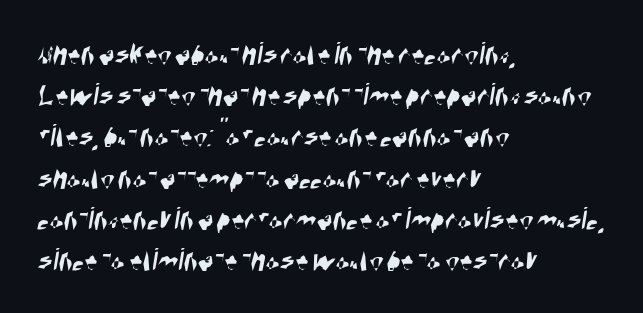
The image shows 33 px condensed sans-serif type; set left-aligned, normal line spacing (1.25x), normal letter spacing, not underlined; high stroke contrast and a large x-height.
